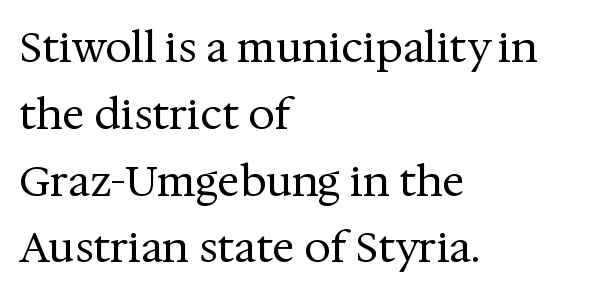
This reads as an unemphasized weight, regular at the heaviest. Which margin do the lines hug? The left one — the right edge is uneven. The type family on display is of the serif kind. The face used here is rendered with its standard letterfit. The line-height multiplier appears to be the usual default. The letters advance in unequal steps, a hallmark of proportional type.
